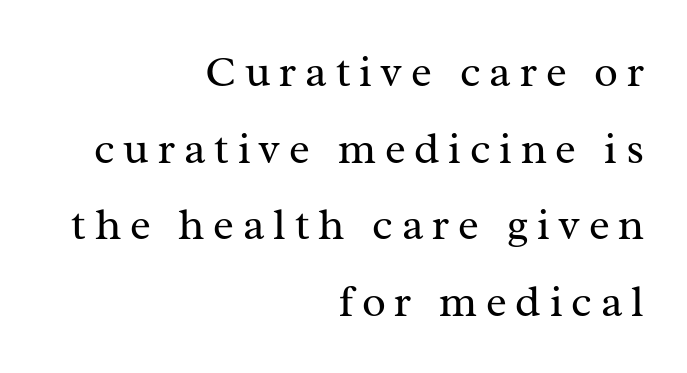
{"serif": "yes", "italic": "no", "bold": "no", "weight": "regular", "width": "normal", "stroke_contrast": "medium", "x_height": "medium", "monospaced": "no", "underline": "no", "align": "right", "line_spacing_ratio": 1.74, "letter_spacing": "wide", "letter_spacing_em": 0.2, "glyph_px": 44}
